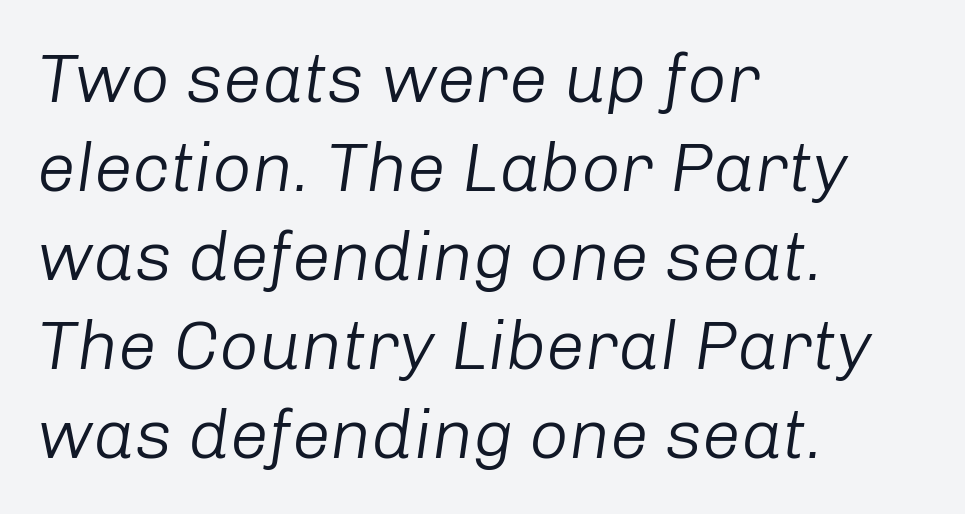
{"italic": "yes", "lean": "right", "slant_degrees": 8, "bold": "no", "weight": "light", "width": "normal", "stroke_contrast": "low", "x_height": "medium", "monospaced": "no", "underline": "no", "align": "left", "line_spacing": "normal", "line_spacing_ratio": 1.29, "letter_spacing": "normal", "letter_spacing_em": 0.0, "glyph_px": 69}
